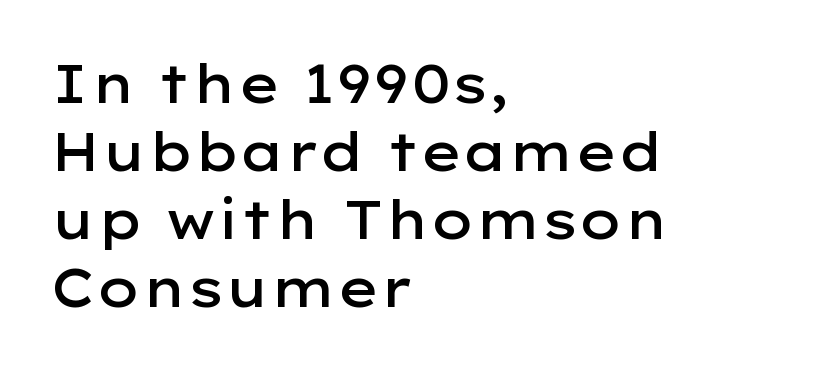
The image shows 53 px semibold, wide sans-serif type, upright; set left-aligned, normal line spacing (1.28x), normal letter spacing, not underlined; low stroke contrast and a medium x-height.
